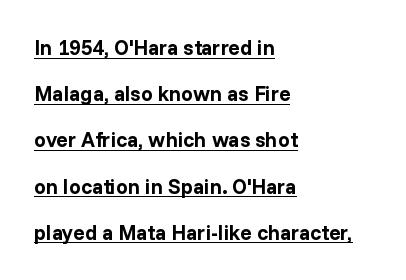
{"italic": "no", "bold": "yes", "underline": "yes", "align": "left", "line_spacing": "loose", "line_spacing_ratio": 2.2, "letter_spacing": "normal", "letter_spacing_em": 0.0, "glyph_px": 21}
